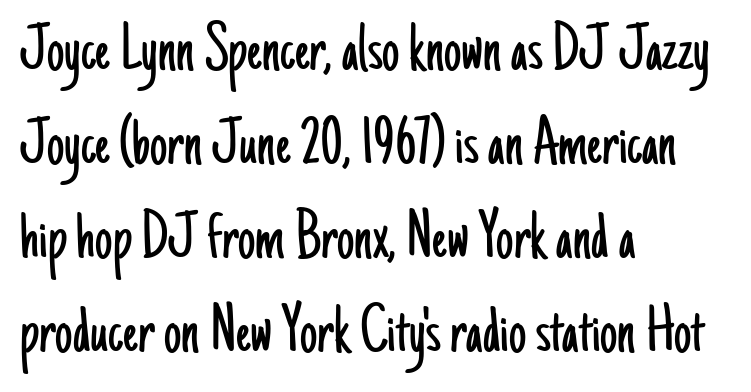
{"serif": "no", "italic": "no", "bold": "no", "weight": "light", "width": "condensed", "stroke_contrast": "low", "x_height": "small", "monospaced": "no", "underline": "no", "align": "left", "line_spacing": "normal", "line_spacing_ratio": 1.36, "letter_spacing": "normal", "letter_spacing_em": 0.0, "glyph_px": 69}
